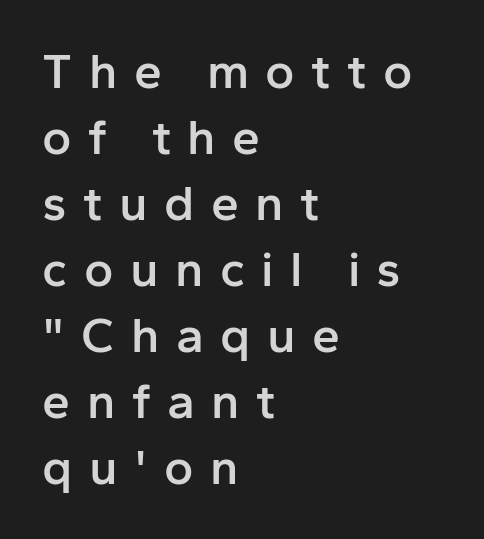
Summary of vertical rhythm: regular, with standard interline spacing. A fair bit of extra ink — the face is semibold, not bold. Decoration check: the copy has no underline. Look at the bottom of the vertical strokes: they stop flat, with no serifs. The face used here is rendered with a markedly widened letterfit.
